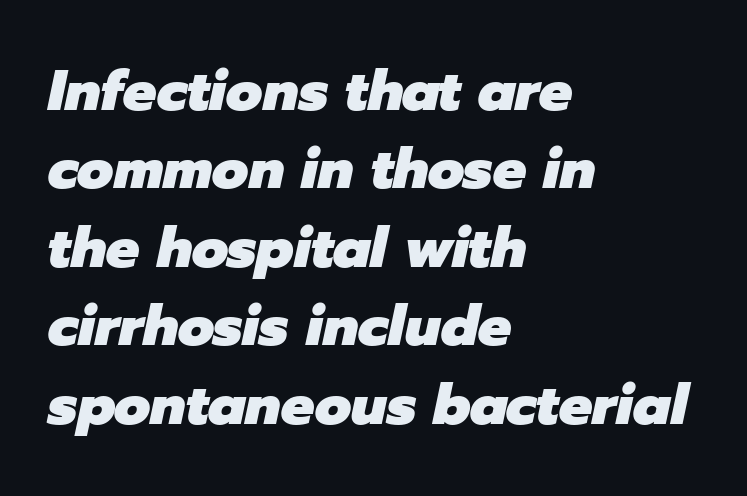
The image shows 56 px heavy type, italic (leaning right); set left-aligned, normal line spacing (1.4x), normal letter spacing, not underlined; low stroke contrast and a medium x-height.
